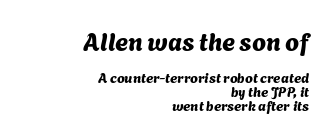
Closely set lines give the paragraph a compact silhouette. The compositor pushed each line to the right boundary. Whoever set this made the first block the dominant, larger element. Glance below the letters and you will spot only blank space. Between one letter and the next there's only the usual sliver of space.
